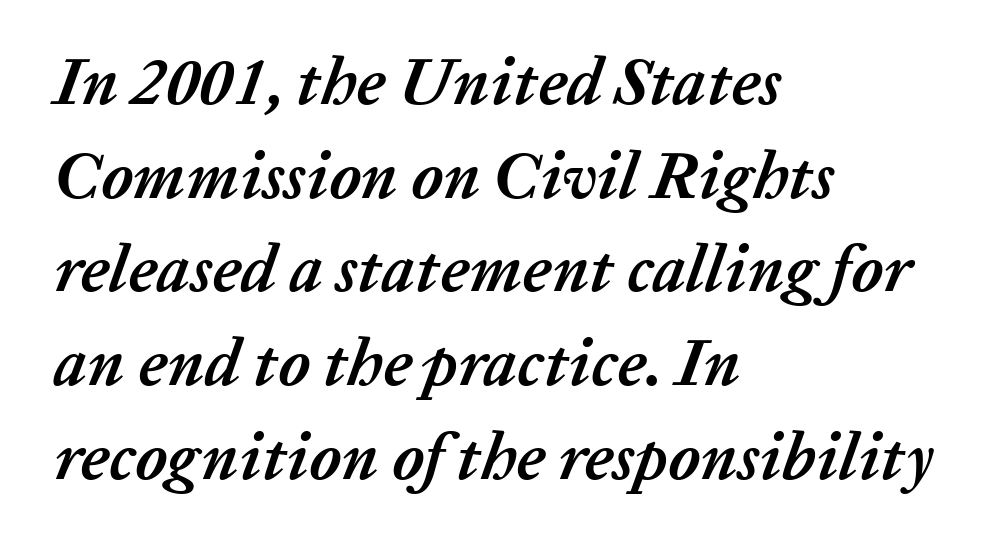
It's the slanting kind of type. Is the block centered? No — it sits flush against the left margin. This sample has the flowing, uneven cadence of proportional lettering. Successive baselines arrive at the customary interval. Tracking here is standard; glyphs follow each other at the usual distance.
